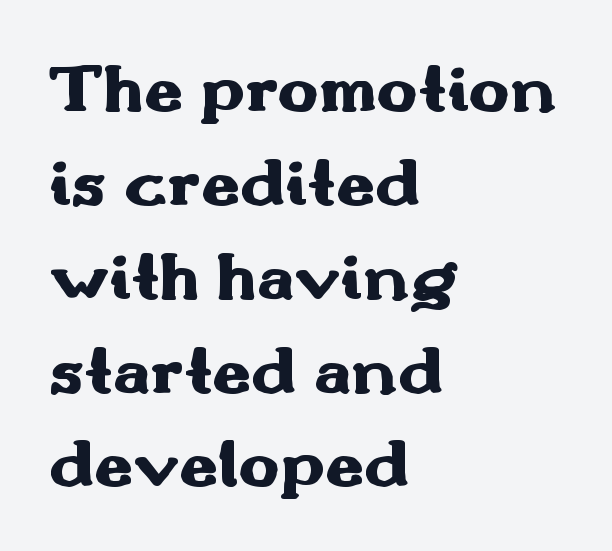
{"serif": "no", "italic": "no", "bold": "yes", "weight": "heavy", "width": "wide", "stroke_contrast": "medium", "x_height": "small", "monospaced": "no", "underline": "no", "align": "left", "line_spacing": "normal", "line_spacing_ratio": 1.36, "letter_spacing": "normal", "letter_spacing_em": 0.0, "glyph_px": 69}
